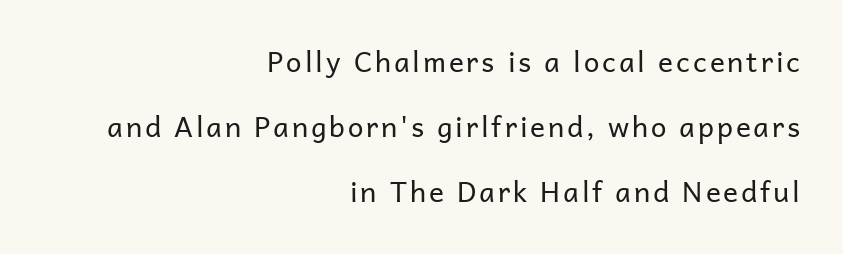
Underline: absent. Ordinary non-slanted type is in use. Think of a printed novel: that variable character pitch is what you see here. Weight: not bold — regular or lighter. The leading is generous, giving the passage an open texture. The text was rendered using a sans face with plain stroke endings.
